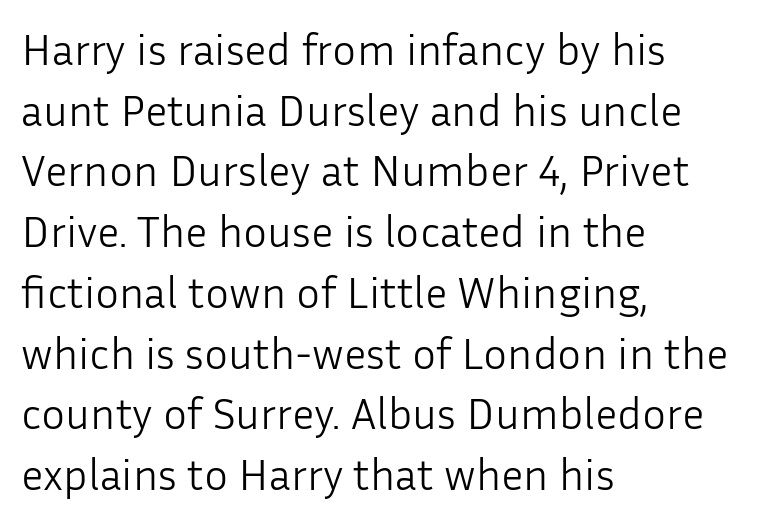
The image shows 45 px light sans-serif type, upright; set left-aligned, normal line spacing (1.35x), normal letter spacing, not underlined; low stroke contrast and a medium x-height.
